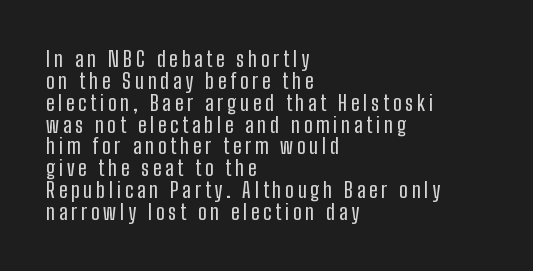
{"italic": "no", "underline": "no", "align": "left", "line_spacing": "tight", "line_spacing_ratio": 1.04, "glyph_px": 21}
